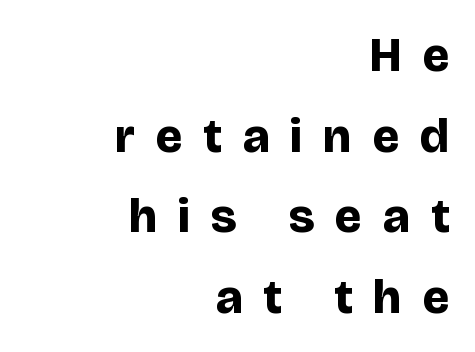
In terms of leading, this rendering sits right in the middle. Lines of text with bare space underneath. Look at the stroke-to-counter ratio: heavy, a bold. To sum up the face: it is a sans, with no serifs. Do the characters align in a grid? No, the font is proportional. In CSS terms this would be text-align: right.
